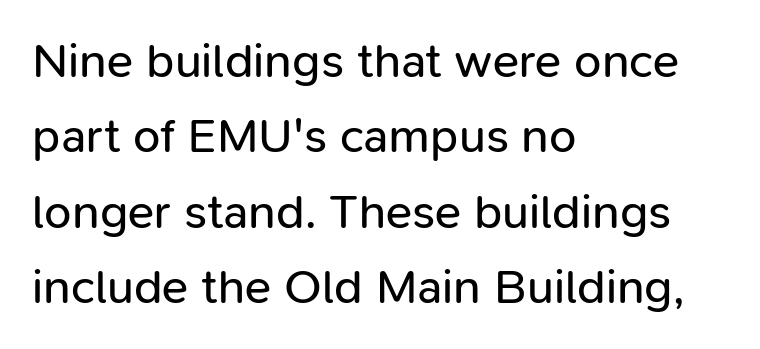
{"serif": "no", "italic": "no", "bold": "no", "weight": "regular", "width": "normal", "stroke_contrast": "low", "x_height": "medium", "monospaced": "no", "underline": "no", "align": "left", "line_spacing": "normal", "line_spacing_ratio": 1.54, "letter_spacing": "normal", "letter_spacing_em": 0.0, "glyph_px": 49}
